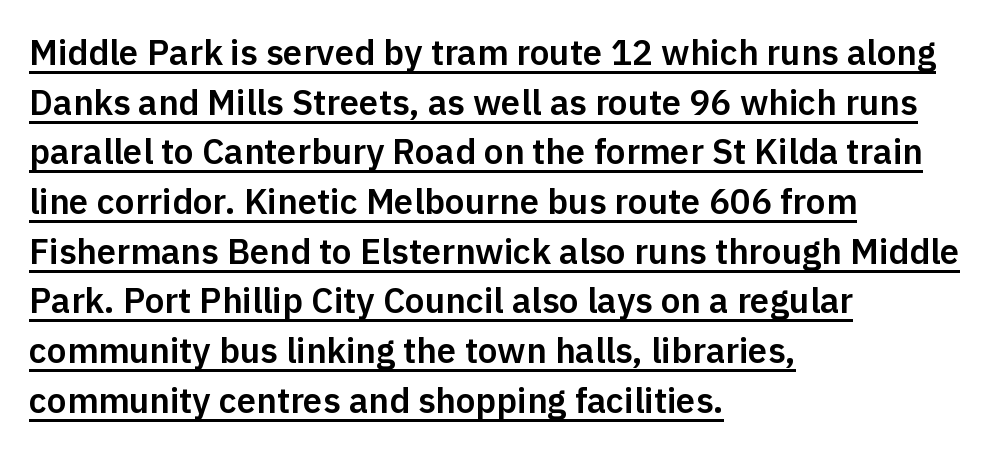
Q: Is the text italic (slanted)? A: No, it is upright.
Q: Is the typeface a serif or a sans-serif typeface? A: Sans-serif.
Q: Is the text underlined? A: Yes.
Q: How is the paragraph aligned? A: Left-aligned.
Q: Is the spacing between letters normal or unusually wide? A: Normal.
Q: Is the spacing between lines tight, normal or loose? A: Normal.
Q: Width (condensed, normal, or wide)? A: Normal.
Q: Stroke contrast? A: Low.
Q: x-height? A: Medium.
Q: Monospaced? A: No.
